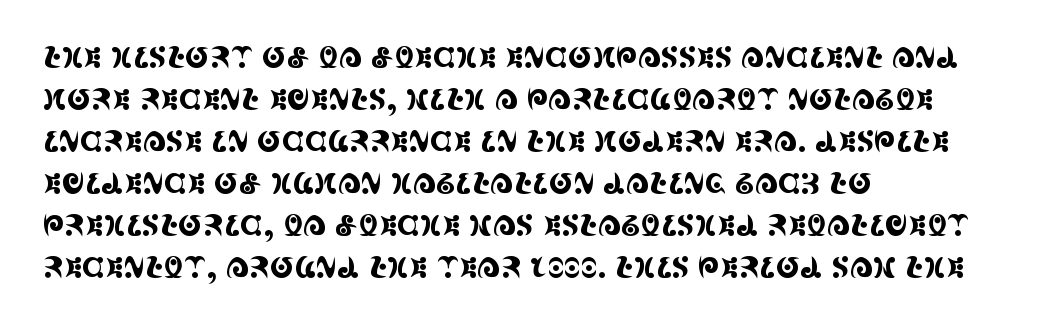
Q: Is the text italic (slanted)? A: No, it is upright.
Q: Is the typeface a serif or a sans-serif typeface? A: Serif.
Q: Is the text underlined? A: No.
Q: How is the paragraph aligned? A: Left-aligned.
Q: Is the spacing between letters normal or unusually wide? A: Normal.
Q: Is the spacing between lines tight, normal or loose? A: Normal.
Q: Width (condensed, normal, or wide)? A: Condensed.
Q: x-height? A: Large.
Q: Monospaced? A: No.
